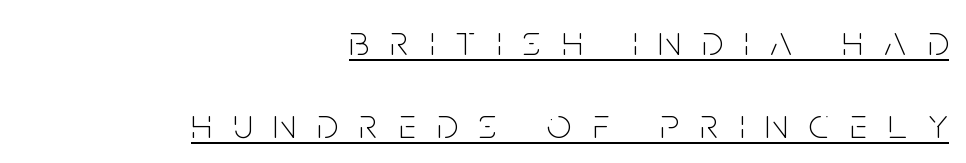
Q: Is the text bold? A: No.
Q: Is the text italic (slanted)? A: No, it is upright.
Q: Is the typeface a serif or a sans-serif typeface? A: Sans-serif.
Q: Is the text underlined? A: Yes.
Q: How is the paragraph aligned? A: Right-aligned.
Q: Is the spacing between letters normal or unusually wide? A: Unusually wide.
Q: Is the spacing between lines tight, normal or loose? A: Loose.
Q: Width (condensed, normal, or wide)? A: Condensed.
Q: Stroke contrast? A: Low.
Q: x-height? A: Large.
Q: Monospaced? A: No.
